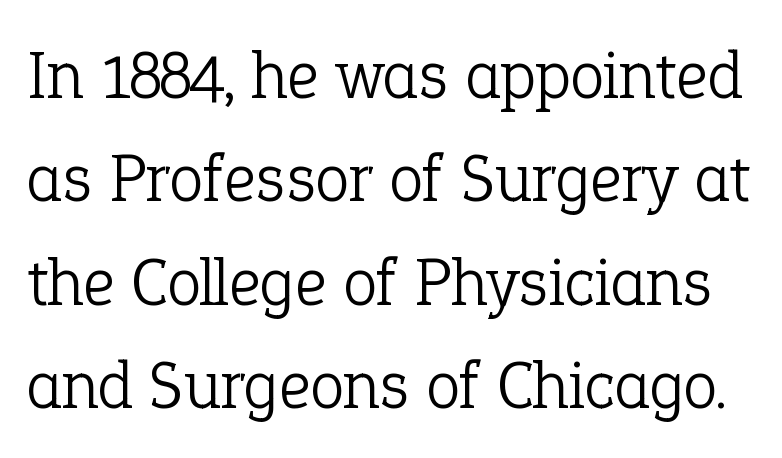
{"serif": "yes", "italic": "no", "bold": "no", "weight": "light", "width": "normal", "stroke_contrast": "low", "x_height": "medium", "monospaced": "no", "underline": "no", "line_spacing": "normal", "line_spacing_ratio": 1.5, "letter_spacing": "normal", "letter_spacing_em": 0.0, "glyph_px": 69}
